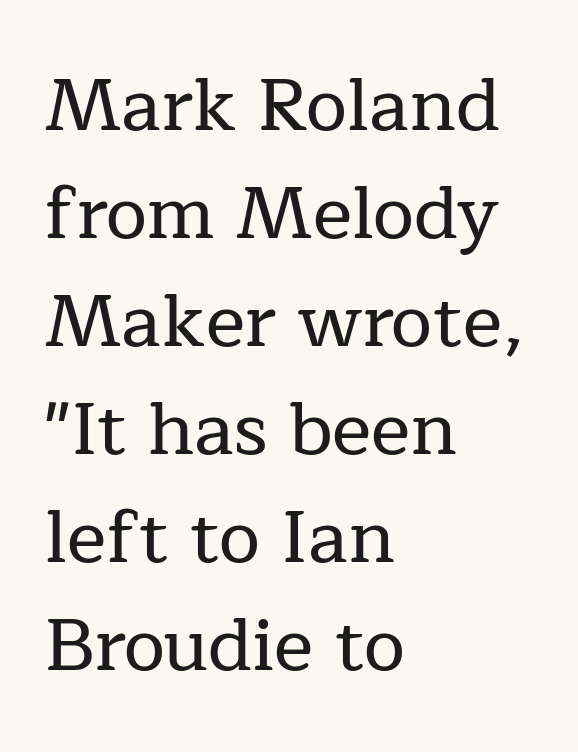
Q: Is the text italic (slanted)? A: No, it is upright.
Q: Is the typeface a serif or a sans-serif typeface? A: Serif.
Q: Is the text underlined? A: No.
Q: How is the paragraph aligned? A: Left-aligned.
Q: Is the spacing between letters normal or unusually wide? A: Normal.
Q: Is the spacing between lines tight, normal or loose? A: Normal.
Q: Width (condensed, normal, or wide)? A: Normal.
Q: Stroke contrast? A: Low.
Q: x-height? A: Medium.
Q: Monospaced? A: No.
